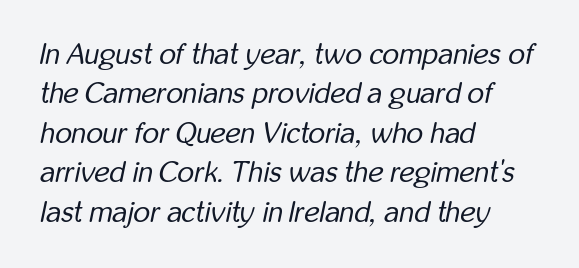
{"italic": "yes", "lean": "right", "slant_degrees": 12, "bold": "no", "weight": "regular", "width": "condensed", "stroke_contrast": "low", "x_height": "medium", "monospaced": "no", "underline": "no", "align": "left", "line_spacing": "normal", "line_spacing_ratio": 1.36, "letter_spacing": "normal", "letter_spacing_em": 0.0, "glyph_px": 29}
